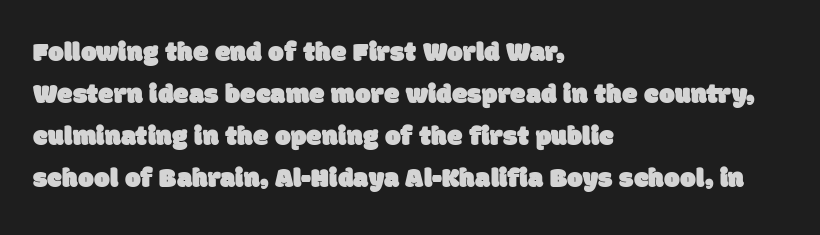
The image shows 28 px sans-serif type; set left-aligned, normal line spacing (1.5x), normal letter spacing, not underlined; low stroke contrast and a large x-height.
